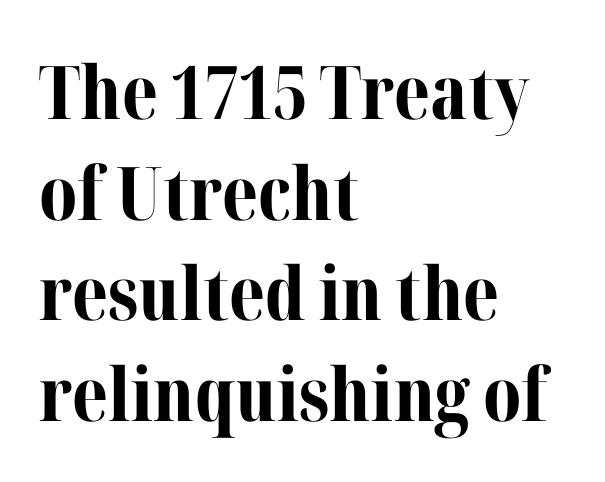
{"serif": "yes", "italic": "no", "bold": "yes", "weight": "bold", "width": "normal", "stroke_contrast": "medium", "x_height": "medium", "monospaced": "no", "underline": "no", "align": "left", "line_spacing": "normal", "line_spacing_ratio": 1.36, "letter_spacing": "normal", "letter_spacing_em": 0.0, "glyph_px": 74}
